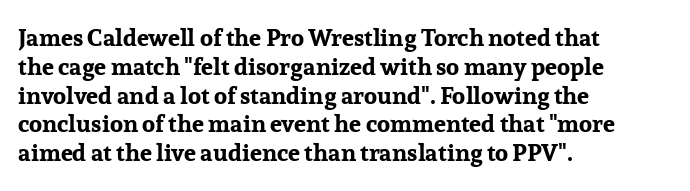
{"italic": "no", "bold": "yes", "underline": "no", "align": "left", "line_spacing_ratio": 1.2, "letter_spacing": "normal", "letter_spacing_em": 0.0, "glyph_px": 24}
